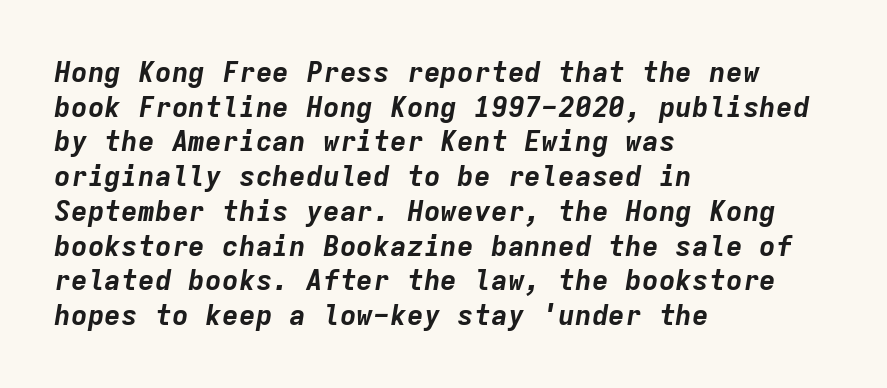
The image shows 28 px bold type, italic (leaning right), monospaced; set left-aligned, line spacing 1.24x, normal letter spacing, not underlined; low stroke contrast and a medium x-height.
